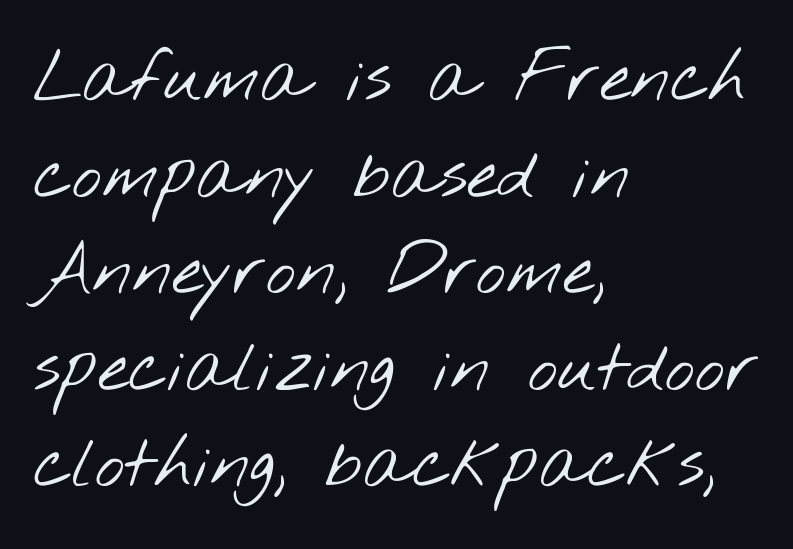
Q: Is the text bold? A: No.
Q: Is the typeface a serif or a sans-serif typeface? A: Sans-serif.
Q: Is the text underlined? A: No.
Q: How is the paragraph aligned? A: Left-aligned.
Q: Is the spacing between letters normal or unusually wide? A: Normal.
Q: Is the spacing between lines tight, normal or loose? A: Normal.
Q: Width (condensed, normal, or wide)? A: Wide.
Q: Stroke contrast? A: Low.
Q: x-height? A: Small.
Q: Monospaced? A: No.
